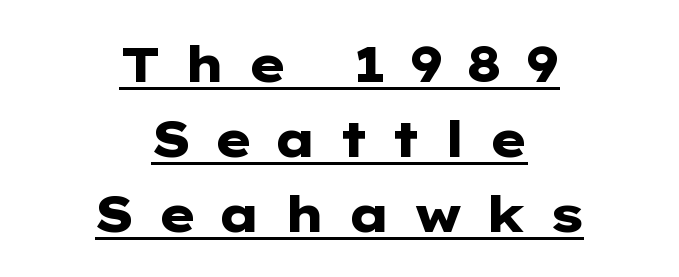
The vertical gap from one line to the next is medium. Short and long lines alike share a common midpoint. The typography opts for an upright posture over an oblique one. Beneath each row of characters lies a ruled line. The type is letterspaced generously, with wide tracking.
